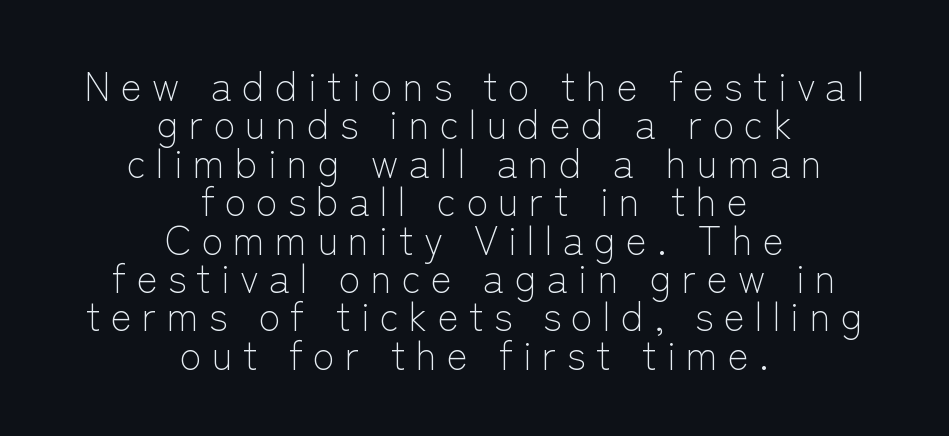
Centered paragraph, ragged on both sides. The type family on display is of the sans-serif kind. A typesetter would call this leading minimal, almost set solid. Only glyphs here, with clear space below each row.
